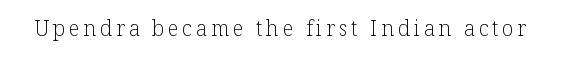
The image shows 21 px text type, upright; set not underlined.
